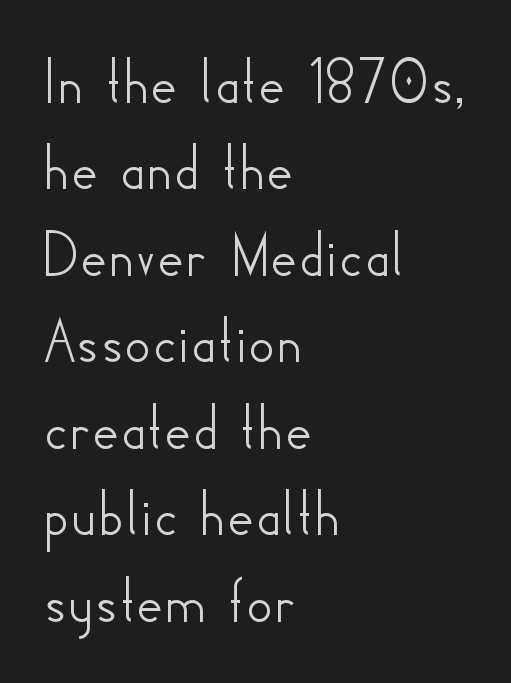
The passage shown is typed in a proportional face where columns would drift. Students, note that the glyphs here touch the page at normal intervals. The letters carry no serifs — their stems end cleanly without finishing strokes. One-word summary of the alignment: left. The line-height multiplier appears to be the usual default.
